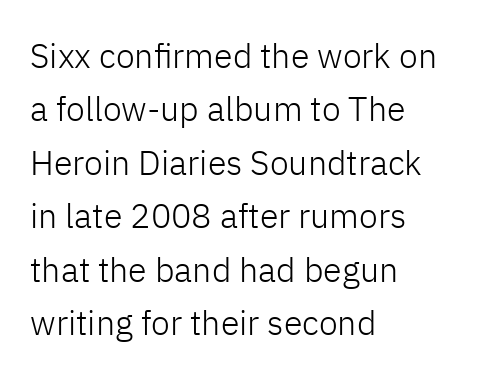
Q: Is the text bold? A: No.
Q: Is the text italic (slanted)? A: No, it is upright.
Q: Is the typeface a serif or a sans-serif typeface? A: Sans-serif.
Q: Is the text underlined? A: No.
Q: How is the paragraph aligned? A: Left-aligned.
Q: Is the spacing between letters normal or unusually wide? A: Normal.
Q: Is the spacing between lines tight, normal or loose? A: Normal.
Q: Width (condensed, normal, or wide)? A: Normal.
Q: Stroke contrast? A: Low.
Q: x-height? A: Medium.
Q: Monospaced? A: No.
